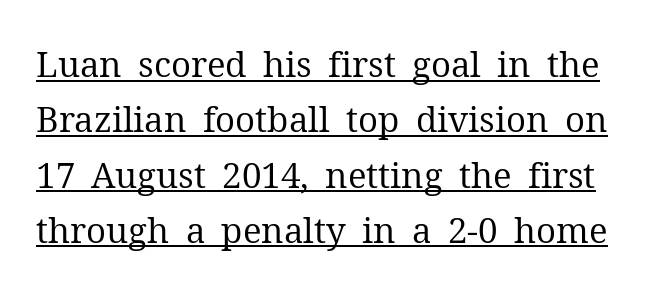
Q: Is the text bold? A: No.
Q: Is the text italic (slanted)? A: No, it is upright.
Q: Is the typeface a serif or a sans-serif typeface? A: Serif.
Q: Is the text underlined? A: Yes.
Q: Is the spacing between letters normal or unusually wide? A: Normal.
Q: Is the spacing between lines tight, normal or loose? A: Normal.
Q: Width (condensed, normal, or wide)? A: Normal.
Q: Stroke contrast? A: Medium.
Q: x-height? A: Medium.
Q: Monospaced? A: No.
